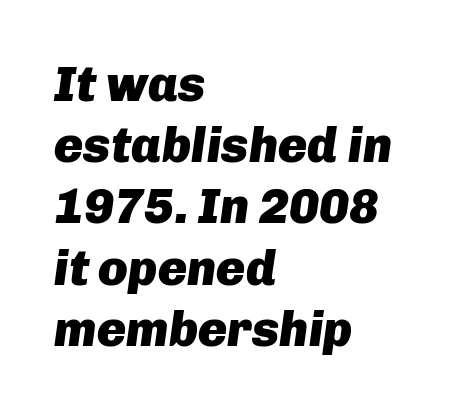
The image shows 49 px heavy type, italic (leaning right); set left-aligned, normal line spacing (1.25x), normal letter spacing, not underlined; low stroke contrast and a medium x-height.
